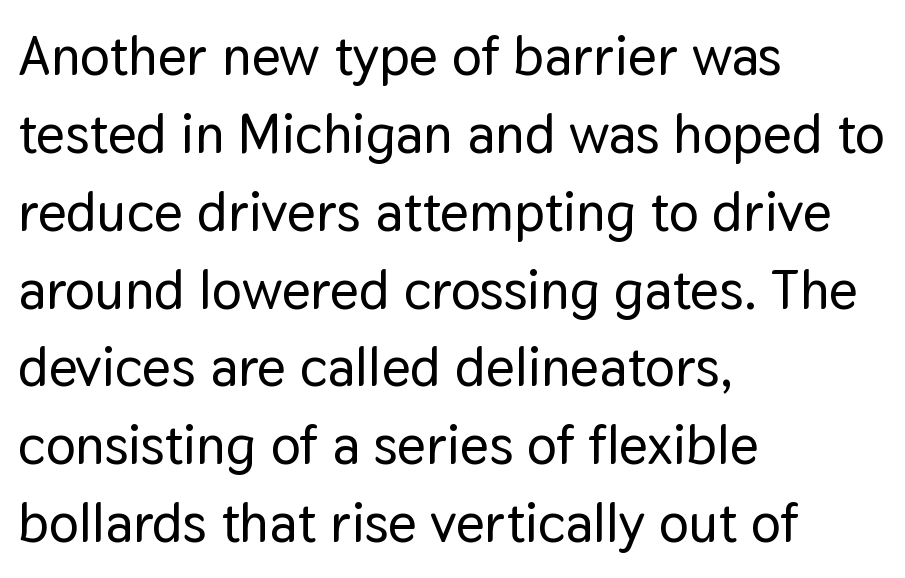
Honestly, the row spacing looks completely unremarkable. This sample uses a sans-serif face. Every stem runs plumb, perpendicular to the baseline. Looks like regular typesetting: each glyph gets only the width it needs. The space directly below the letters is spotless. The passage is arranged the way most books set body copy — flush left.
